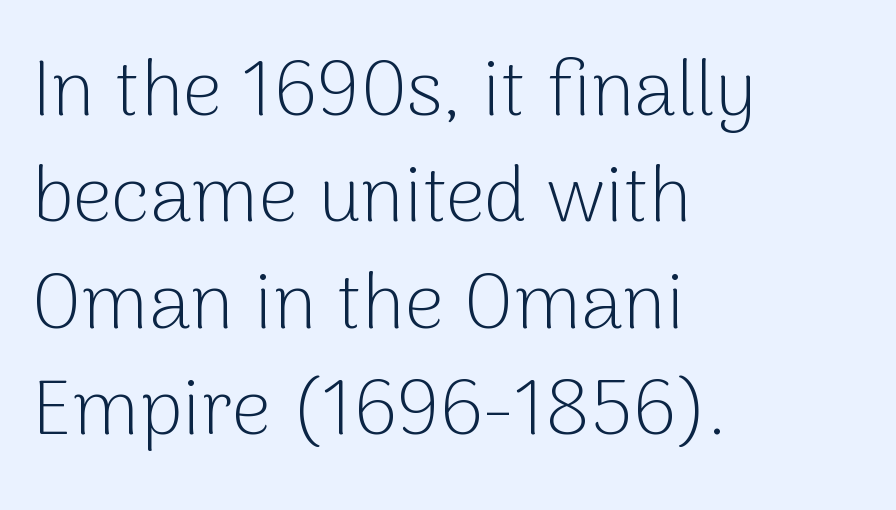
{"serif": "no", "italic": "no", "bold": "no", "weight": "light", "width": "normal", "stroke_contrast": "low", "x_height": "medium", "monospaced": "no", "underline": "no", "align": "left", "line_spacing": "normal", "line_spacing_ratio": 1.38, "letter_spacing": "normal", "letter_spacing_em": 0.0, "glyph_px": 77}
